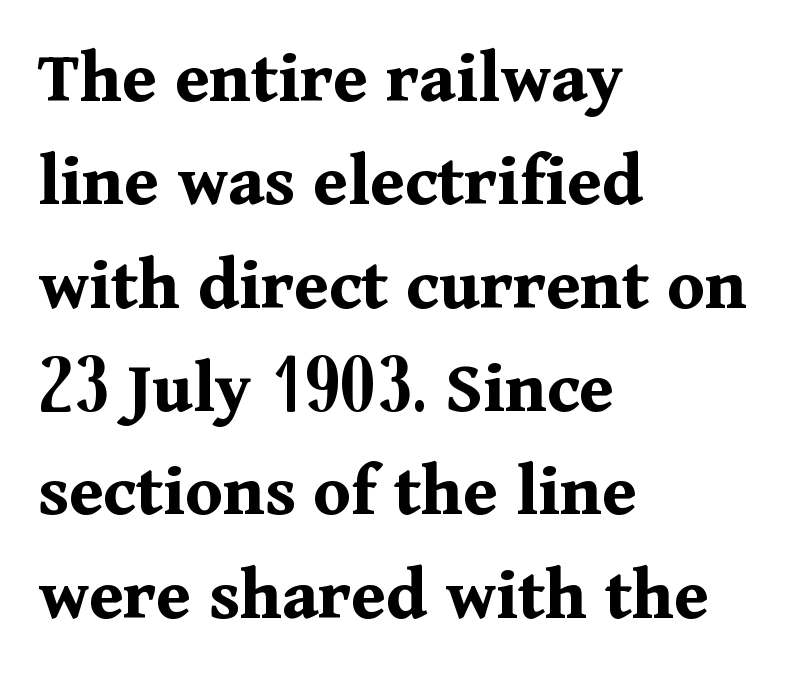
Q: Is the text bold? A: Yes.
Q: Is the text italic (slanted)? A: No, it is upright.
Q: Is the typeface a serif or a sans-serif typeface? A: Serif.
Q: Is the text underlined? A: No.
Q: How is the paragraph aligned? A: Left-aligned.
Q: Is the spacing between letters normal or unusually wide? A: Normal.
Q: Is the spacing between lines tight, normal or loose? A: Normal.
Q: Width (condensed, normal, or wide)? A: Normal.
Q: Stroke contrast? A: Medium.
Q: x-height? A: Medium.
Q: Monospaced? A: No.
